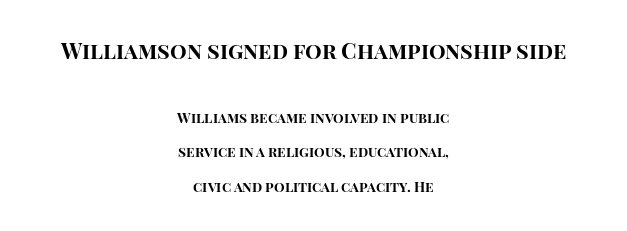
{"italic": "no", "bold": "yes", "underline": "no", "align": "center", "line_spacing": "loose", "line_spacing_ratio": 2.46, "letter_spacing": "normal", "letter_spacing_em": 0.0, "larger_block": "first", "size_ratio": 1.57, "glyph_px": 22}
